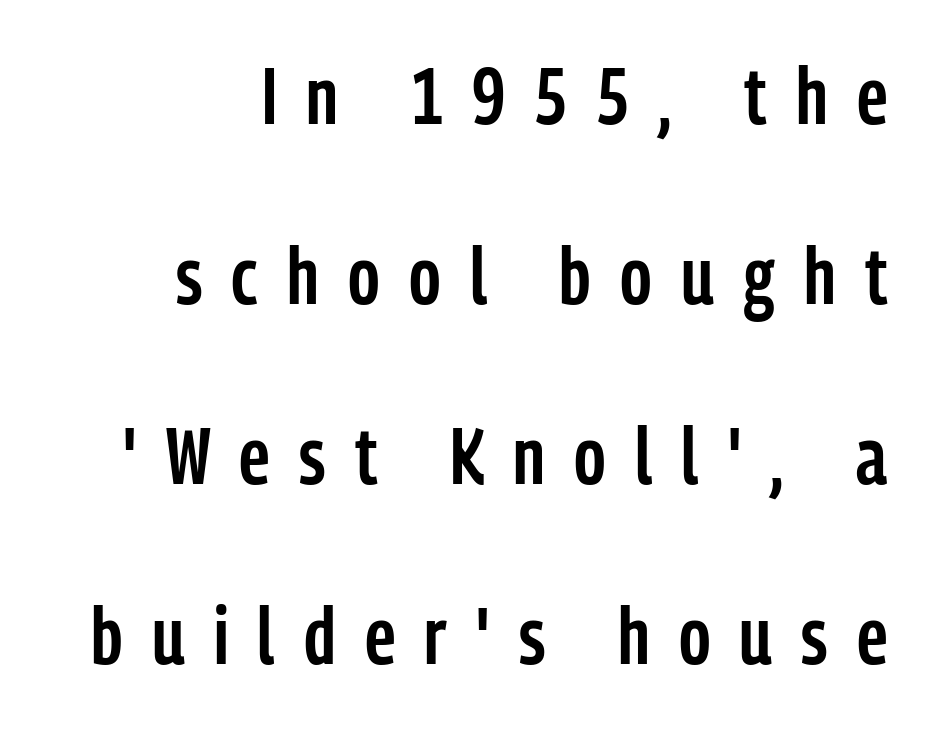
{"serif": "no", "italic": "no", "bold": "semi", "weight": "semibold", "width": "condensed", "stroke_contrast": "low", "x_height": "medium", "monospaced": "no", "underline": "no", "align": "right", "line_spacing": "loose", "line_spacing_ratio": 2.28, "letter_spacing": "wide", "letter_spacing_em": 0.37, "glyph_px": 79}
